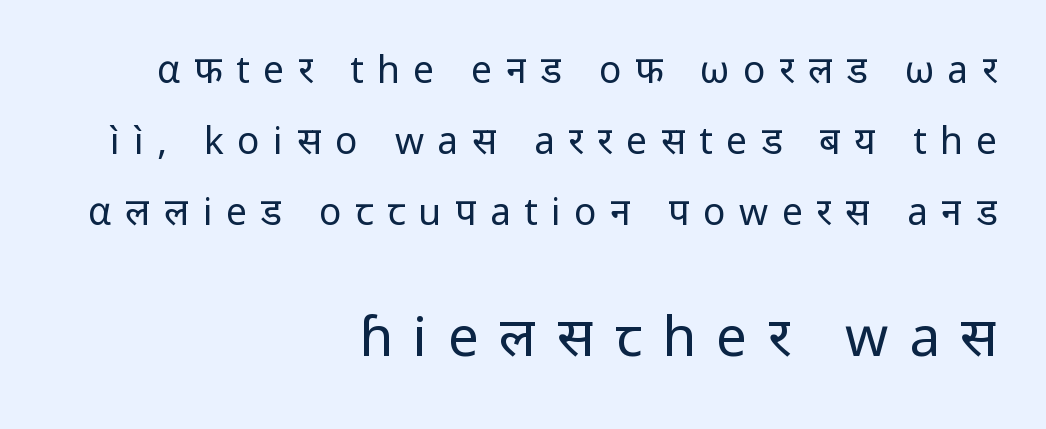
The image shows 55 px regular-weight sans-serif type, upright; set right-aligned, loose line spacing (1.92x), unusually wide letter spacing (+0.37 em), not underlined; the second (bottom) block is 1.49x larger; low stroke contrast and a medium x-height.
